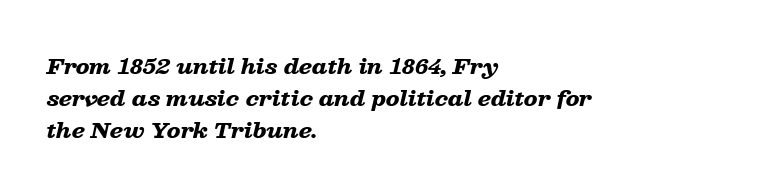
Q: Is the text bold? A: Yes.
Q: Is the text italic (slanted)? A: Yes, it leans right by about 13 degrees.
Q: Is the text underlined? A: No.
Q: How is the paragraph aligned? A: Left-aligned.
Q: Is the spacing between letters normal or unusually wide? A: Normal.
Q: Is the spacing between lines tight, normal or loose? A: Normal.
